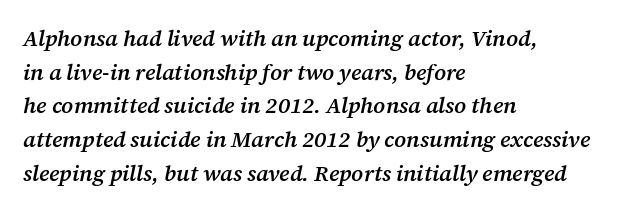
Q: Is the text bold? A: Semi-bold.
Q: Is the text italic (slanted)? A: Yes, it leans right by about 12 degrees.
Q: Is the text underlined? A: No.
Q: How is the paragraph aligned? A: Left-aligned.
Q: Is the spacing between letters normal or unusually wide? A: Normal.
Q: Is the spacing between lines tight, normal or loose? A: Normal.
